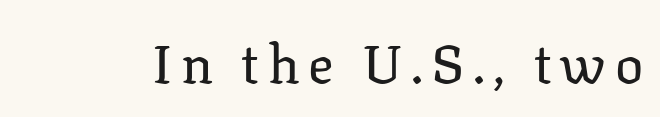
The passage shown is typeset with a serif family. Letters have the restrained weight of plain body copy at most. A bare baseline throughout the passage. These lines are rendered in a variable-pitch font. Unlike italic type, these characters show no tilt at all.
